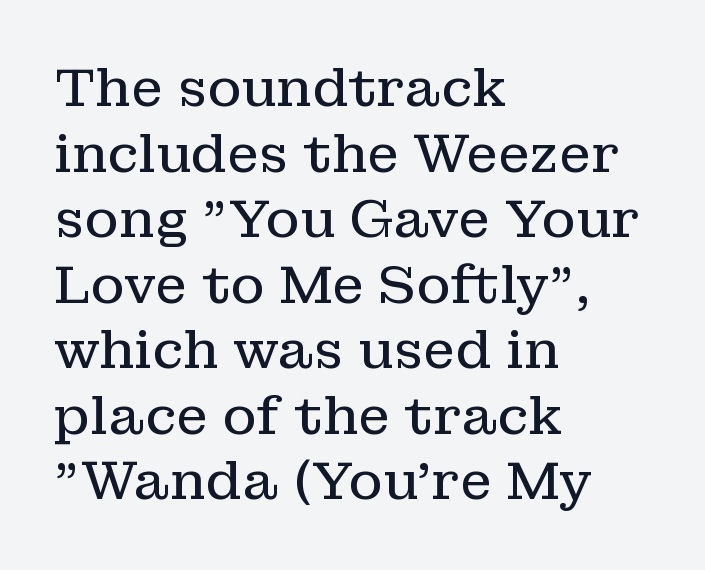
The image shows 52 px regular-weight serif type, upright; set left-aligned, normal line spacing (1.26x), normal letter spacing, not underlined; low stroke contrast and a medium x-height.
